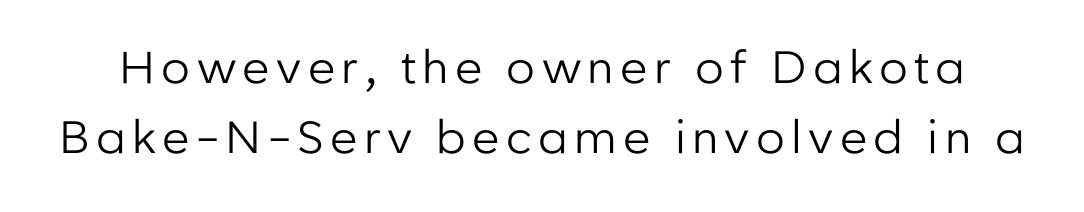
The image shows 45 px regular-weight sans-serif type, upright; set normal line spacing (1.55x), not underlined; low stroke contrast and a medium x-height.
